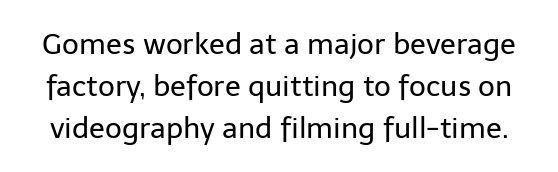
The image shows 29 px regular-weight sans-serif type, upright; set normal line spacing (1.44x), normal letter spacing, not underlined; low stroke contrast and a medium x-height.
